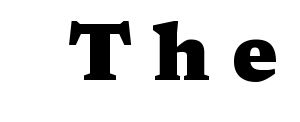
Q: Is the text bold? A: Yes.
Q: Is the text italic (slanted)? A: No, it is upright.
Q: Is the typeface a serif or a sans-serif typeface? A: Serif.
Q: Is the text underlined? A: No.
Q: Is the spacing between letters normal or unusually wide? A: Unusually wide.
Q: Width (condensed, normal, or wide)? A: Wide.
Q: Stroke contrast? A: Medium.
Q: x-height? A: Medium.
Q: Monospaced? A: No.
